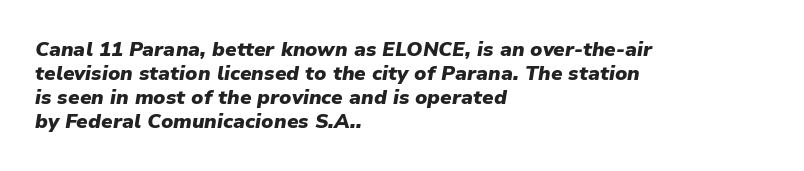
{"italic": "yes", "lean": "right", "slant_degrees": 9, "bold": "yes", "underline": "no", "align": "left", "line_spacing_ratio": 1.2, "letter_spacing": "normal", "letter_spacing_em": 0.0, "glyph_px": 20}
